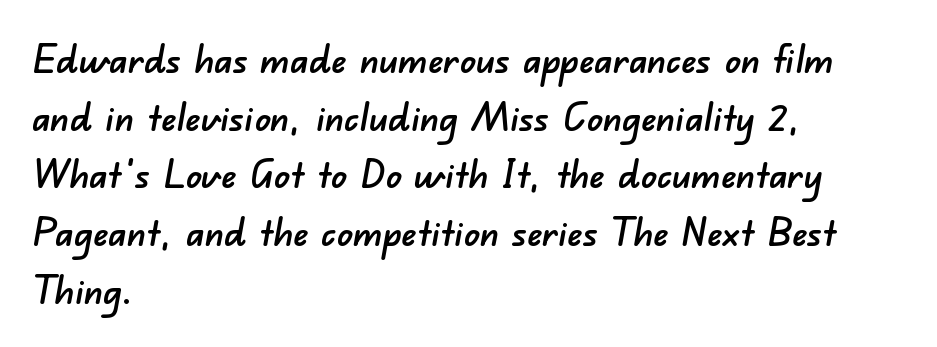
{"serif": "no", "width": "normal", "stroke_contrast": "low", "x_height": "small", "monospaced": "no", "underline": "no", "align": "left", "line_spacing": "normal", "line_spacing_ratio": 1.48, "letter_spacing": "normal", "letter_spacing_em": 0.0, "glyph_px": 39}
